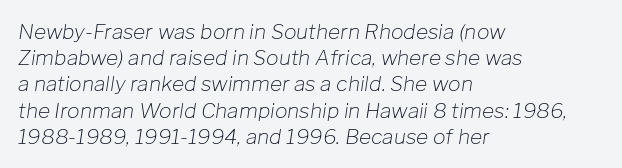
Each line starts at the same left margin while the right side varies. Looking at the ascenders, they clearly lean. A typesetter would call this leading conventional body-copy spacing. Does extra space separate the letters? No, they use regular spacing.
